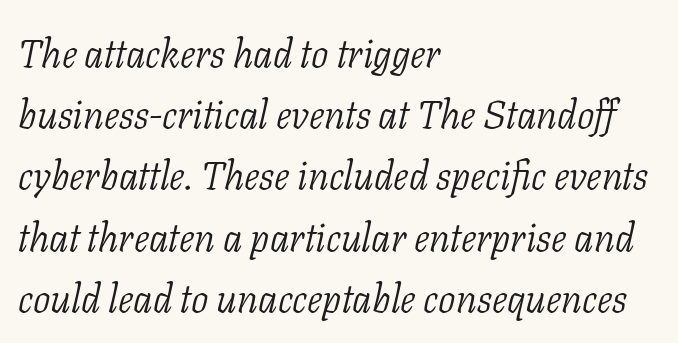
The image shows 39 px light serif type, italic (leaning right); set left-aligned, normal line spacing (1.57x), normal letter spacing, not underlined; low stroke contrast and a medium x-height.
